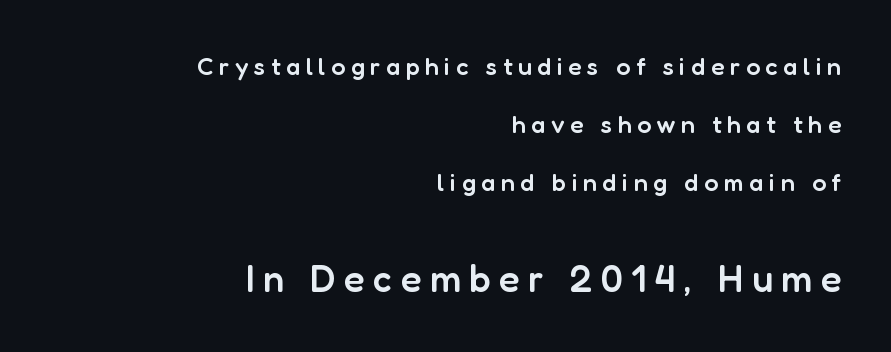
{"serif": "no", "italic": "no", "bold": "semi", "weight": "semibold", "width": "normal", "stroke_contrast": "low", "x_height": "medium", "monospaced": "no", "underline": "no", "align": "right", "line_spacing": "loose", "line_spacing_ratio": 2.32, "letter_spacing": "wide", "letter_spacing_em": 0.22, "larger_block": "second", "size_ratio": 1.52, "glyph_px": 38}
